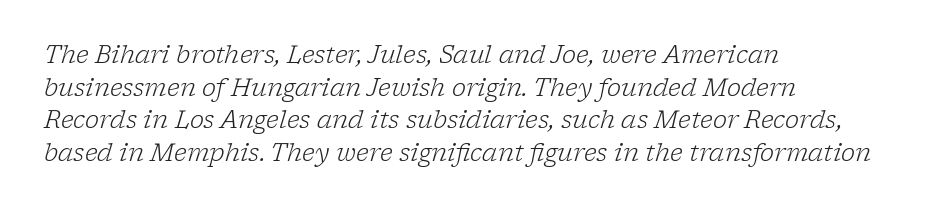
In terms of posture, this sample is oblique. Each line starts at the same left margin while the right side varies. Clear beneath every line of the passage. Tracking here is standard; glyphs follow each other at the usual distance. Nothing heavy about these letters — not bold at all. Vertically, the passage feels balanced, rows spaced as you'd expect.
